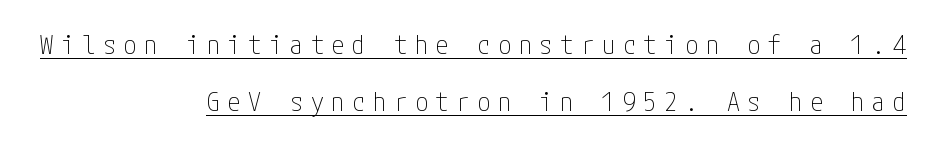
{"italic": "no", "bold": "no", "underline": "yes", "align": "right", "line_spacing": "loose", "line_spacing_ratio": 2.18, "letter_spacing": "wide", "letter_spacing_em": 0.3, "glyph_px": 26}
